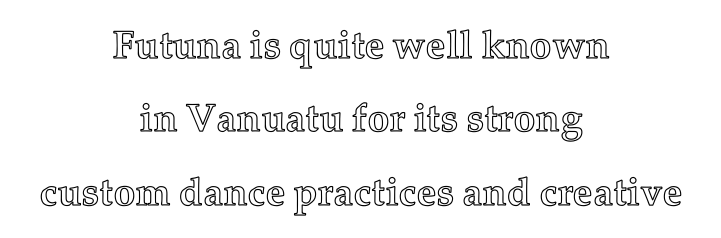
{"italic": "no", "width": "normal", "x_height": "medium", "monospaced": "no", "underline": "no", "align": "center", "line_spacing_ratio": 1.88, "letter_spacing": "normal", "letter_spacing_em": 0.0, "glyph_px": 39}
